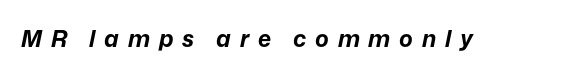
{"italic": "yes", "lean": "right", "slant_degrees": 12, "bold": "yes", "underline": "no", "letter_spacing": "wide", "letter_spacing_em": 0.38, "glyph_px": 23}
